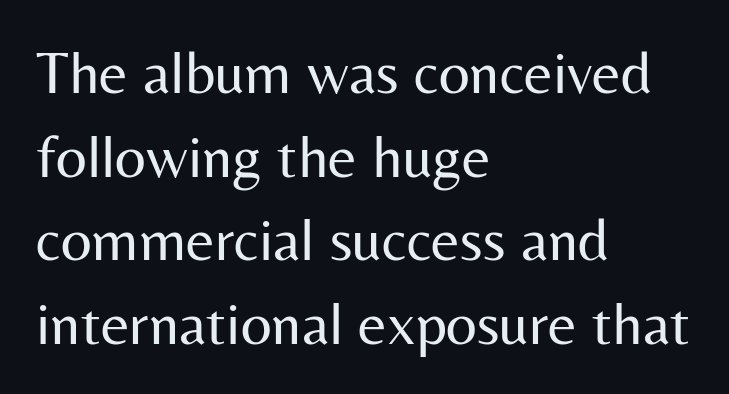
Q: Is the text bold? A: No.
Q: Is the text italic (slanted)? A: No, it is upright.
Q: Is the typeface a serif or a sans-serif typeface? A: Sans-serif.
Q: Is the text underlined? A: No.
Q: How is the paragraph aligned? A: Left-aligned.
Q: Is the spacing between letters normal or unusually wide? A: Normal.
Q: Is the spacing between lines tight, normal or loose? A: Normal.
Q: Width (condensed, normal, or wide)? A: Normal.
Q: Stroke contrast? A: Medium.
Q: x-height? A: Medium.
Q: Monospaced? A: No.
